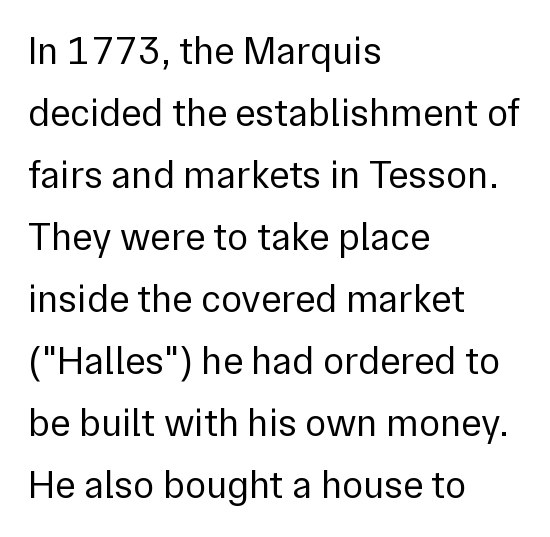
{"serif": "no", "italic": "no", "bold": "no", "weight": "regular", "width": "normal", "x_height": "medium", "monospaced": "no", "underline": "no", "align": "left", "line_spacing": "normal", "line_spacing_ratio": 1.59, "letter_spacing": "normal", "letter_spacing_em": 0.0, "glyph_px": 39}
